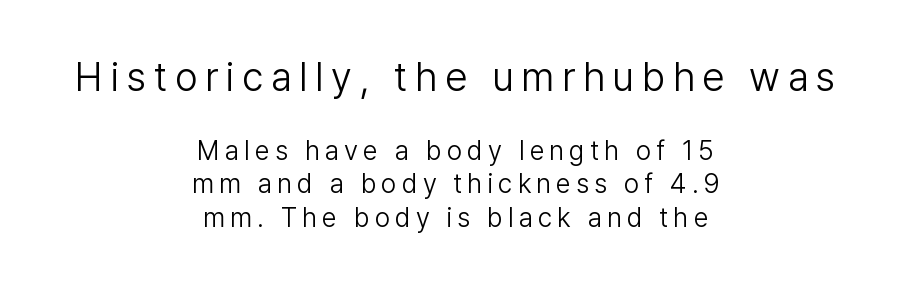
Q: Is the text bold? A: No.
Q: Is the text italic (slanted)? A: No, it is upright.
Q: Is the typeface a serif or a sans-serif typeface? A: Sans-serif.
Q: Is the text underlined? A: No.
Q: How is the paragraph aligned? A: Centered.
Q: Which block of text is set in a larger size, the first (top) or the second (bottom)? A: The first (top) one.
Q: Width (condensed, normal, or wide)? A: Normal.
Q: Stroke contrast? A: Low.
Q: x-height? A: Medium.
Q: Monospaced? A: No.
